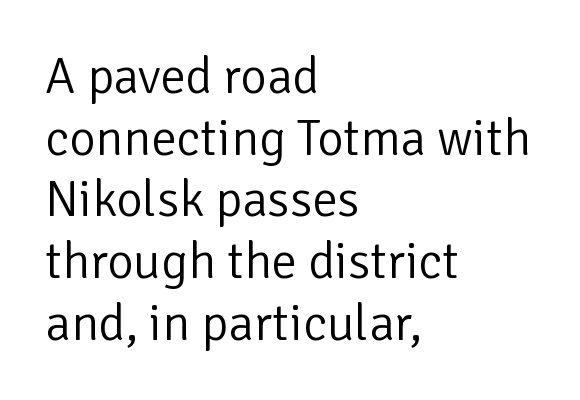
The image shows 51 px light sans-serif type, upright; set left-aligned, line spacing 1.21x, normal letter spacing, not underlined; low stroke contrast and a medium x-height.
